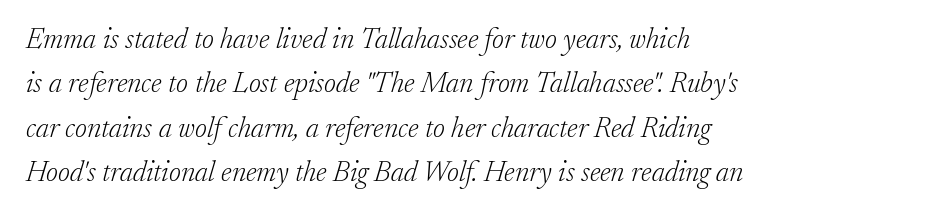
{"serif": "yes", "italic": "yes", "lean": "right", "slant_degrees": 17, "bold": "no", "weight": "light", "width": "normal", "stroke_contrast": "low", "x_height": "small", "monospaced": "no", "underline": "no", "align": "left", "line_spacing": "normal", "line_spacing_ratio": 1.53, "letter_spacing": "normal", "letter_spacing_em": 0.0, "glyph_px": 29}
